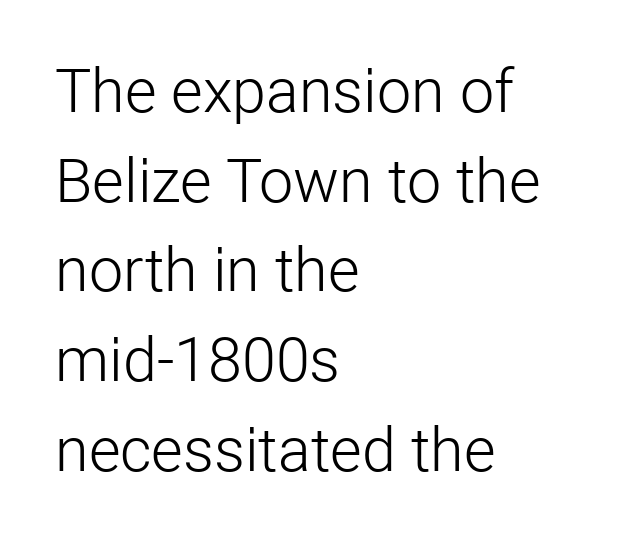
The glyphs are unaccompanied by any horizontal stroke below them. Ascenders rise straight up at ninety degrees. Think of a printed novel: that variable character pitch is what you see here. The leading is moderate, giving the passage an even texture.
